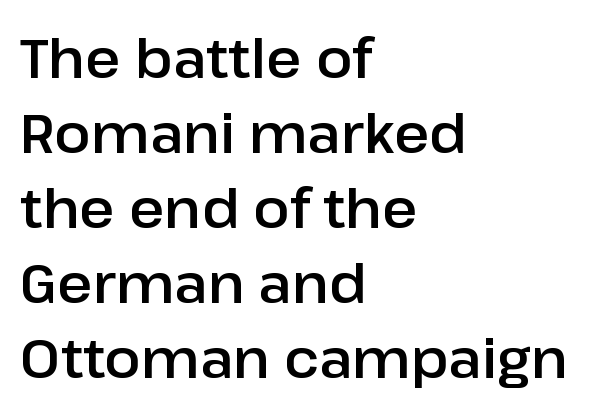
The image shows 54 px sans-serif type, upright; set left-aligned, normal line spacing (1.39x), normal letter spacing, not underlined; low stroke contrast and a medium x-height.
